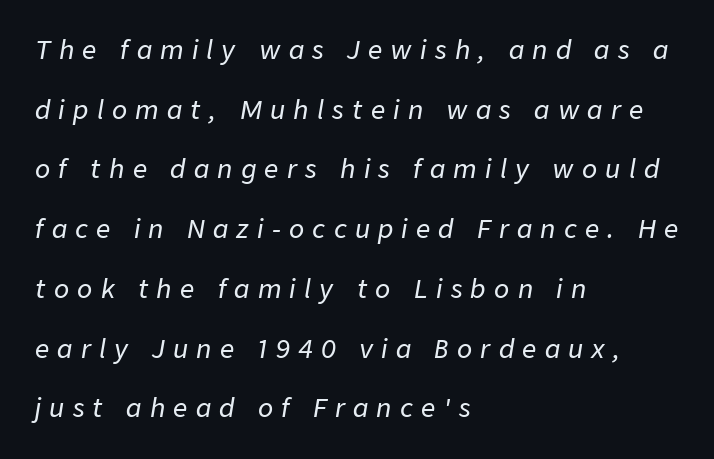
{"italic": "yes", "lean": "right", "slant_degrees": 9, "underline": "no", "align": "left", "line_spacing": "loose", "line_spacing_ratio": 2.39, "letter_spacing": "wide", "letter_spacing_em": 0.33, "glyph_px": 25}
